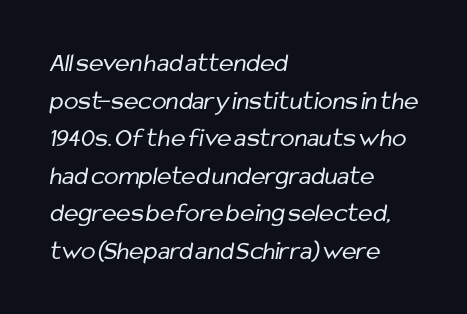
Q: Is the text bold? A: No.
Q: Is the text underlined? A: No.
Q: How is the paragraph aligned? A: Left-aligned.
Q: Is the spacing between letters normal or unusually wide? A: Normal.
Q: Is the spacing between lines tight, normal or loose? A: Normal.
